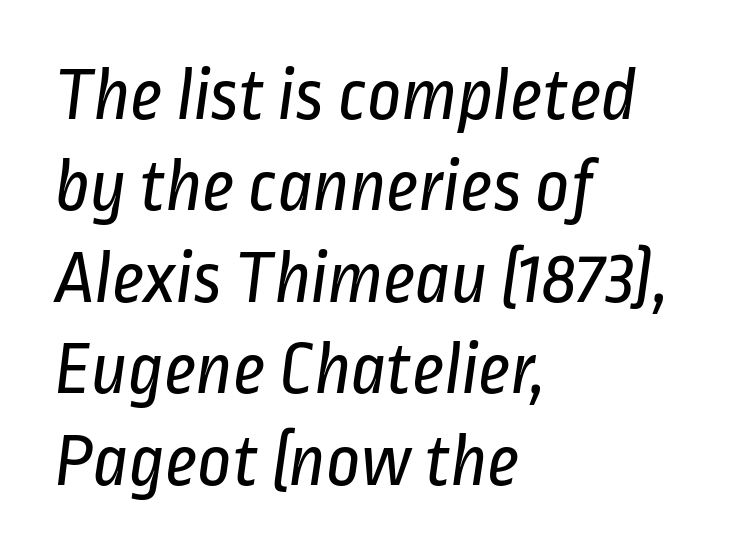
The image shows 75 px regular-weight, condensed sans-serif type; set left-aligned, line spacing 1.22x, normal letter spacing, not underlined; low stroke contrast and a medium x-height.
